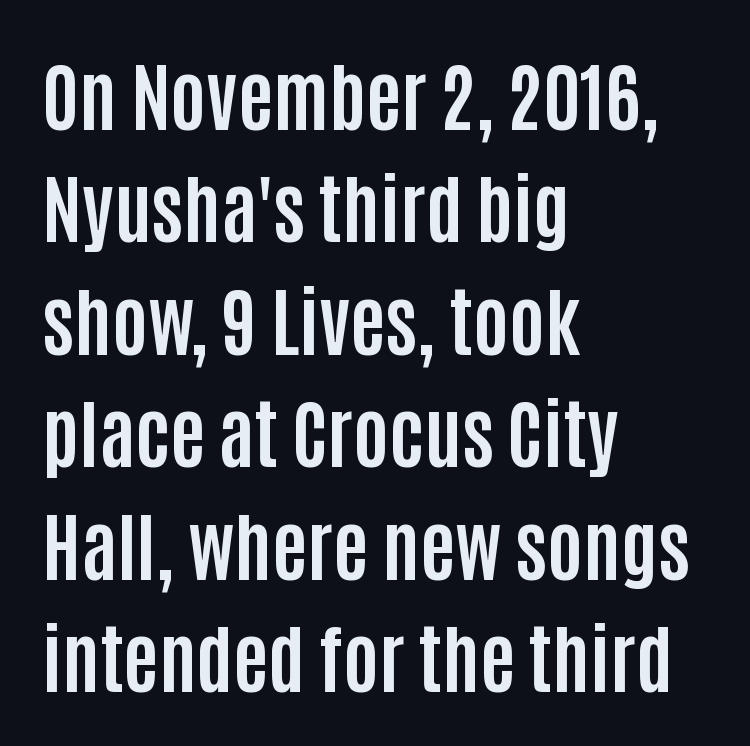
Q: Is the text bold? A: Yes.
Q: Is the text italic (slanted)? A: No, it is upright.
Q: Is the typeface a serif or a sans-serif typeface? A: Sans-serif.
Q: Is the text underlined? A: No.
Q: How is the paragraph aligned? A: Left-aligned.
Q: Is the spacing between letters normal or unusually wide? A: Normal.
Q: Is the spacing between lines tight, normal or loose? A: Normal.
Q: Width (condensed, normal, or wide)? A: Condensed.
Q: Stroke contrast? A: Low.
Q: x-height? A: Large.
Q: Monospaced? A: No.
